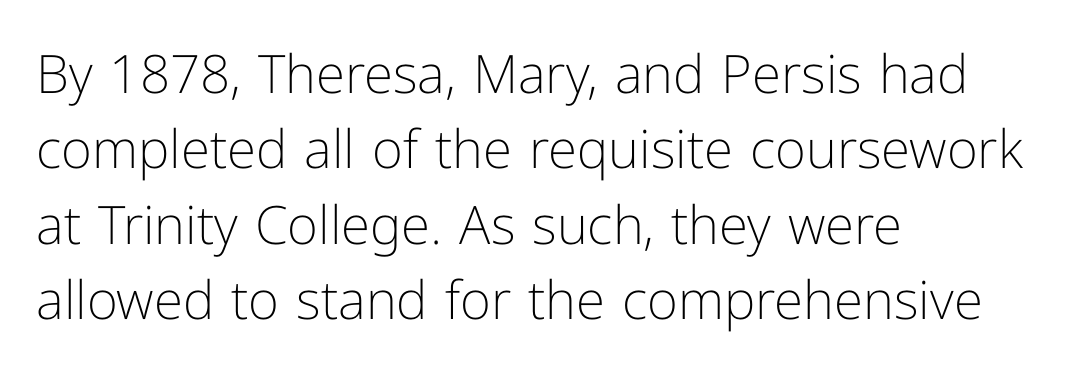
The image shows 53 px light sans-serif type, upright; set left-aligned, normal line spacing (1.42x), normal letter spacing, not underlined; low stroke contrast and a medium x-height.
